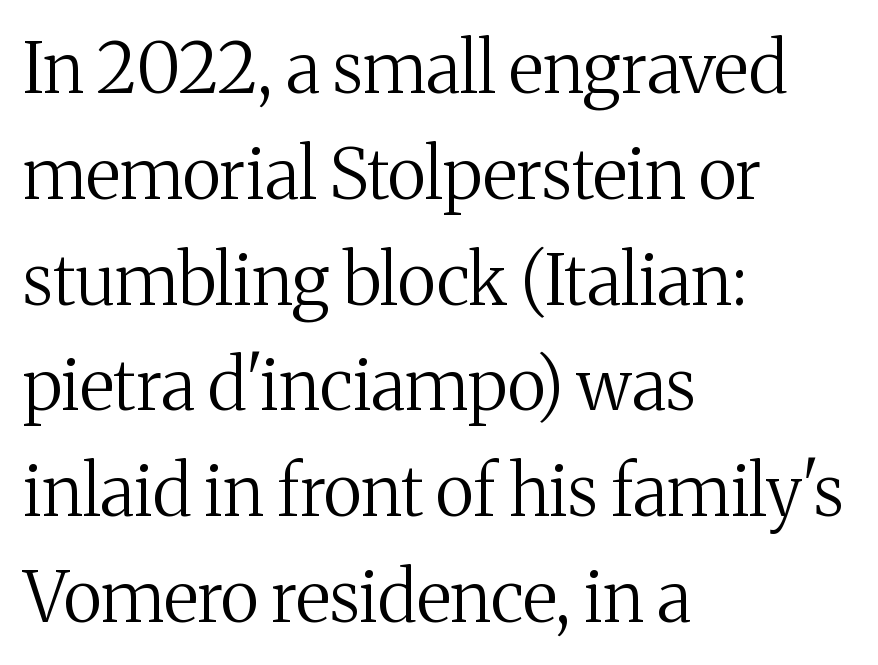
{"serif": "yes", "italic": "no", "bold": "no", "weight": "regular", "width": "normal", "stroke_contrast": "medium", "x_height": "medium", "monospaced": "no", "underline": "no", "align": "left", "line_spacing": "normal", "line_spacing_ratio": 1.49, "letter_spacing": "normal", "letter_spacing_em": 0.0, "glyph_px": 71}
